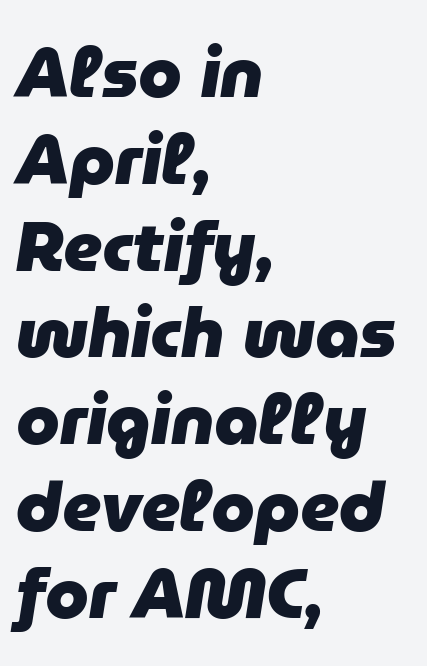
{"italic": "yes", "lean": "right", "slant_degrees": 9, "bold": "yes", "weight": "heavy", "width": "normal", "stroke_contrast": "low", "x_height": "medium", "monospaced": "no", "underline": "no", "align": "left", "line_spacing_ratio": 1.24, "letter_spacing": "normal", "letter_spacing_em": 0.0, "glyph_px": 70}
